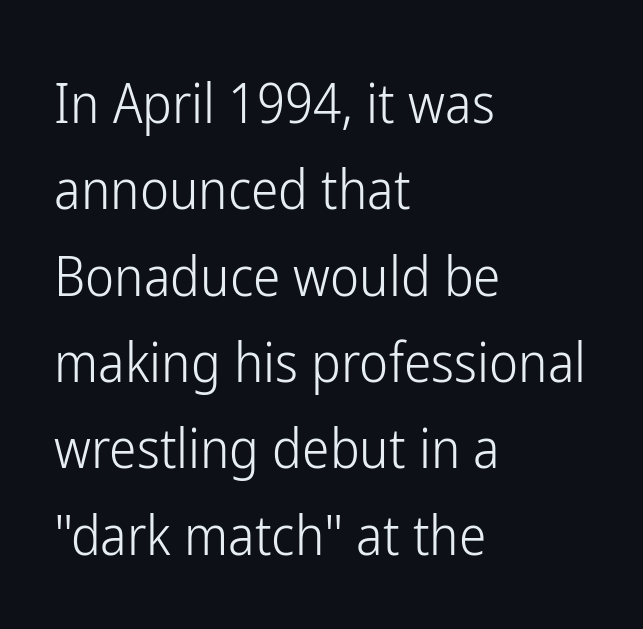
The face used here is proportionally spaced, like ordinary book or web type. Compared with typical body copy, the letter spacing here is the same. In terms of posture, this sample is upright. Stem width sits at or under what a default text font uses. Every row of glyphs begins at an identical x-position on the left.
